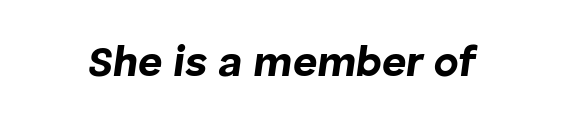
{"italic": "yes", "lean": "right", "slant_degrees": 8, "bold": "yes", "weight": "bold", "width": "normal", "stroke_contrast": "low", "x_height": "medium", "monospaced": "no", "underline": "no", "letter_spacing": "normal", "letter_spacing_em": 0.0, "glyph_px": 42}
